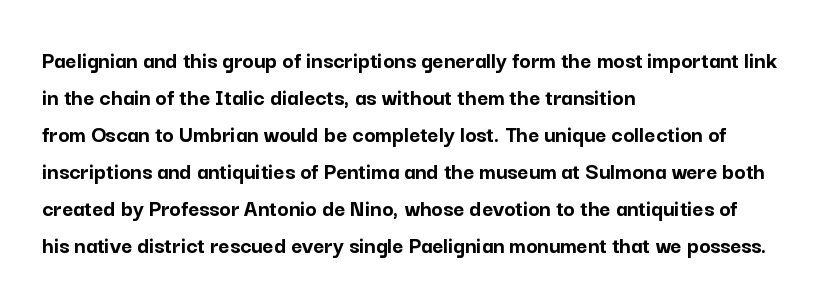
{"italic": "no", "bold": "yes", "underline": "no", "align": "left", "line_spacing": "normal", "line_spacing_ratio": 1.54, "letter_spacing": "normal", "letter_spacing_em": 0.0, "glyph_px": 24}
